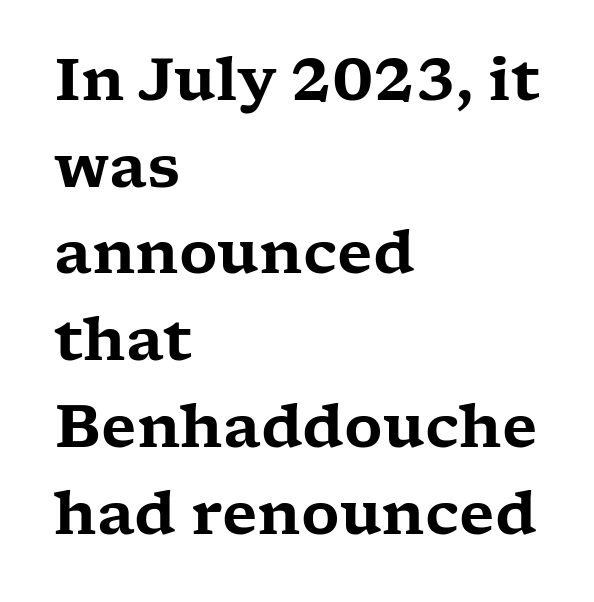
Q: Is the text italic (slanted)? A: No, it is upright.
Q: Is the typeface a serif or a sans-serif typeface? A: Serif.
Q: Is the text underlined? A: No.
Q: How is the paragraph aligned? A: Left-aligned.
Q: Is the spacing between letters normal or unusually wide? A: Normal.
Q: Is the spacing between lines tight, normal or loose? A: Normal.
Q: Width (condensed, normal, or wide)? A: Wide.
Q: Stroke contrast? A: Low.
Q: x-height? A: Medium.
Q: Monospaced? A: No.
